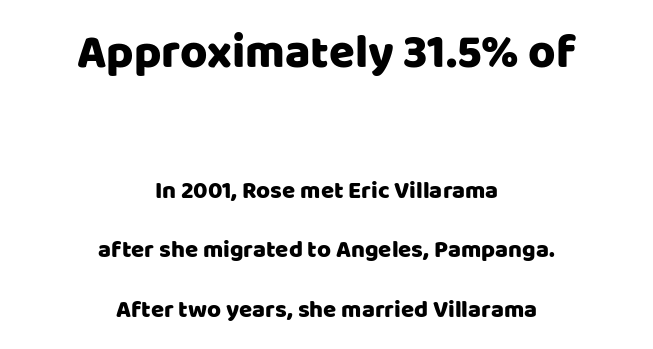
The image shows 47 px sans-serif type, upright; set centered, loose line spacing (2.49x), normal letter spacing, not underlined; the first (top) block is 1.96x larger; low stroke contrast and a large x-height.
